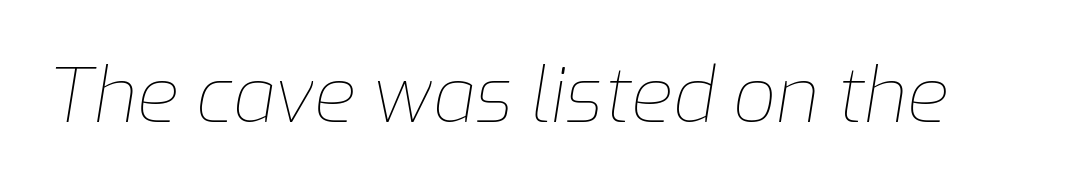
Q: Is the text bold? A: No.
Q: Is the text italic (slanted)? A: Yes, it leans right by about 9 degrees.
Q: Is the text underlined? A: No.
Q: Is the spacing between letters normal or unusually wide? A: Normal.
Q: Width (condensed, normal, or wide)? A: Normal.
Q: Stroke contrast? A: Low.
Q: x-height? A: Medium.
Q: Monospaced? A: No.
